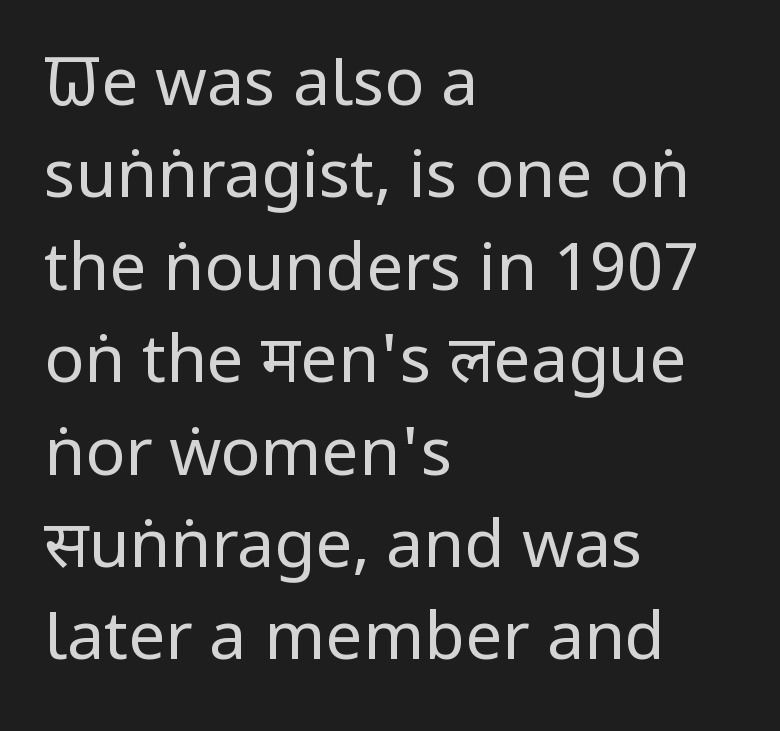
A typesetter would call this proportional, since set widths differ per character. There is no visible air inserted between adjacent glyphs. Successive baselines arrive at the customary interval. The font sits on the lighter half of the weight spectrum, regular included.
